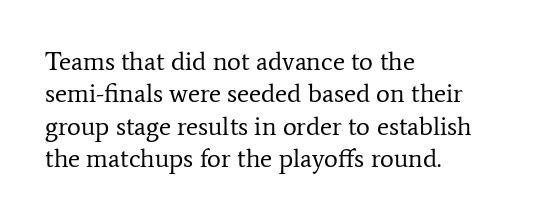
Line spacing here is normal. Nobody touched the tracking dial on this one. Quick note: underline off. Designer's note — italics off, roman on. The lines are quadded left.
